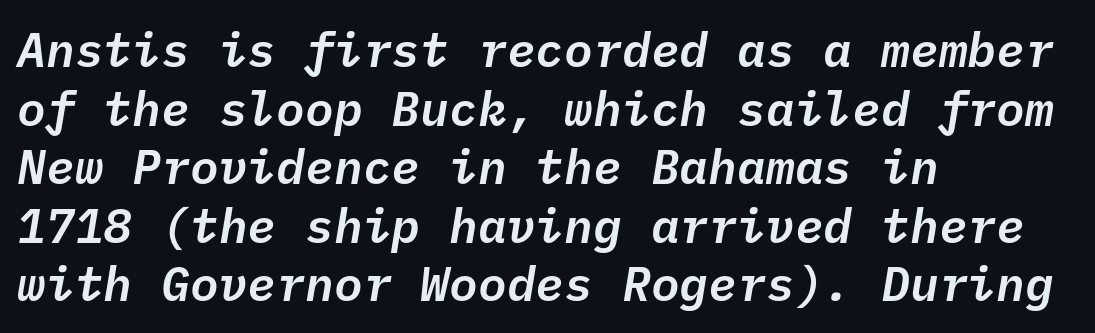
Where is the straight margin? On the left. Decoration check: the copy has no underline. Style check: oblique. Spacing verdict: monospaced, one width for all characters. Students, note that the glyphs here touch the page at normal intervals.
